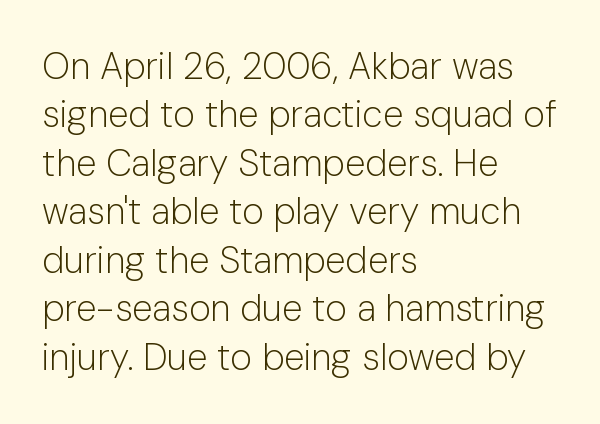
Q: Is the text bold? A: No.
Q: Is the text italic (slanted)? A: No, it is upright.
Q: Is the typeface a serif or a sans-serif typeface? A: Sans-serif.
Q: Is the text underlined? A: No.
Q: How is the paragraph aligned? A: Left-aligned.
Q: Is the spacing between letters normal or unusually wide? A: Normal.
Q: Is the spacing between lines tight, normal or loose? A: Normal.
Q: Width (condensed, normal, or wide)? A: Normal.
Q: Stroke contrast? A: Low.
Q: x-height? A: Medium.
Q: Monospaced? A: No.
